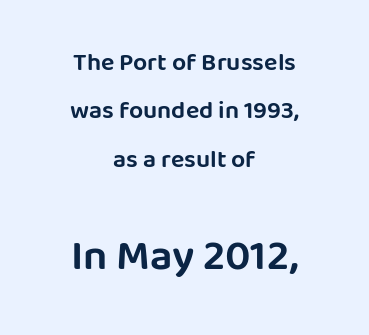
Q: Is the text italic (slanted)? A: No, it is upright.
Q: Is the typeface a serif or a sans-serif typeface? A: Sans-serif.
Q: Is the text underlined? A: No.
Q: How is the paragraph aligned? A: Centered.
Q: Is the spacing between letters normal or unusually wide? A: Normal.
Q: Is the spacing between lines tight, normal or loose? A: Loose.
Q: Which block of text is set in a larger size, the first (top) or the second (bottom)? A: The second (bottom) one.
Q: Width (condensed, normal, or wide)? A: Normal.
Q: Stroke contrast? A: Low.
Q: x-height? A: Large.
Q: Monospaced? A: No.
